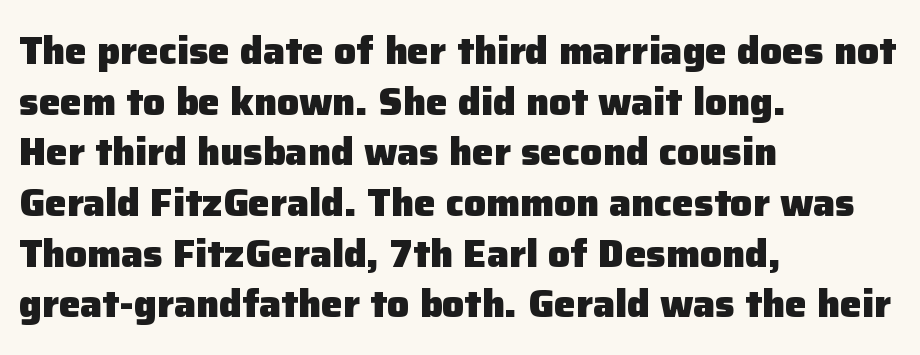
The image shows 39 px heavy sans-serif type, upright; set left-aligned, normal line spacing (1.3x), normal letter spacing, not underlined; low stroke contrast and a medium x-height.
